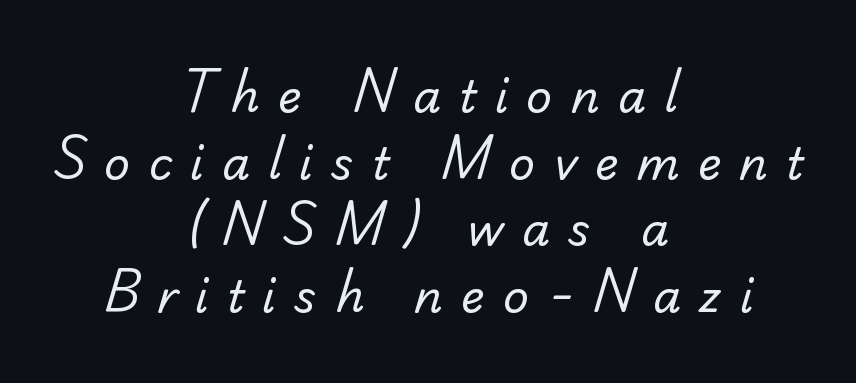
{"serif": "yes", "bold": "no", "weight": "regular", "width": "normal", "stroke_contrast": "low", "x_height": "small", "monospaced": "no", "underline": "no", "align": "center", "line_spacing": "normal", "line_spacing_ratio": 1.48, "letter_spacing": "wide", "letter_spacing_em": 0.4, "glyph_px": 45}
